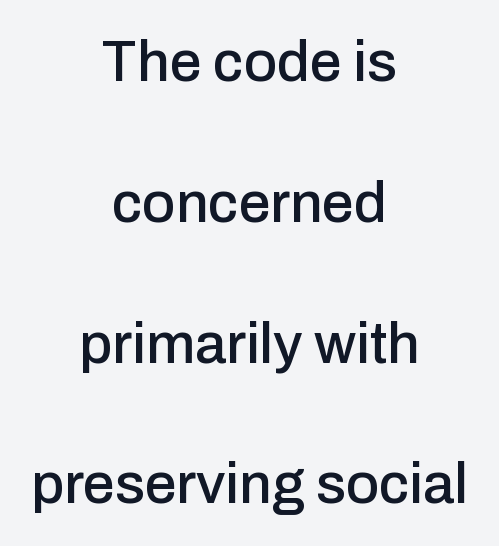
Honestly, the letter spacing is just normal — you wouldn't notice it. I'd call this a sans setting — the letters go barefoot. Leading: increased. Unlike italic type, these characters show no tilt at all. These lines are rendered in a variable-pitch font. Unmarked baselines from the first word to the last.
